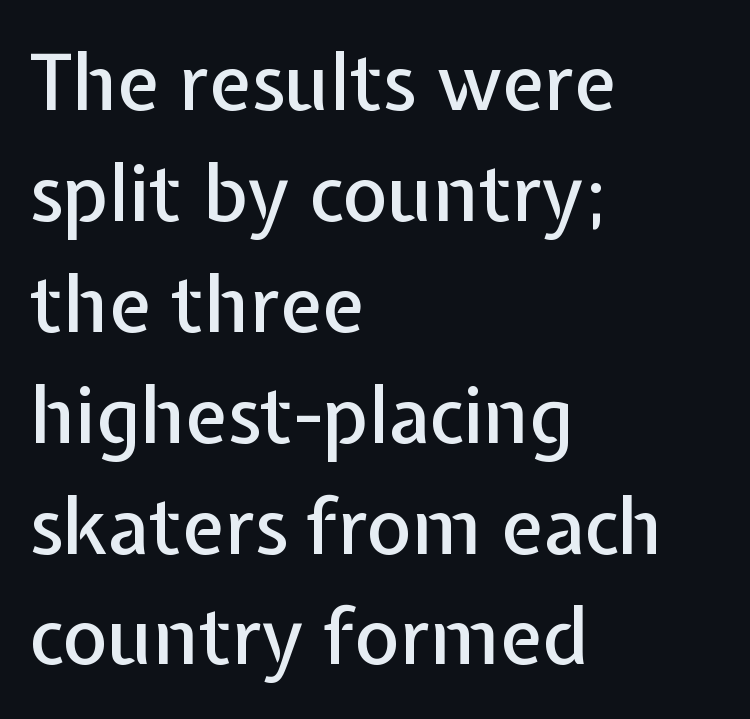
Line starts are locked; line ends wander. Character widths vary here, with narrow letters taking less room than wide ones. Quick note: interline space is typical. In terms of posture, this sample is upright. The space beneath each line is pristine and unruled.
